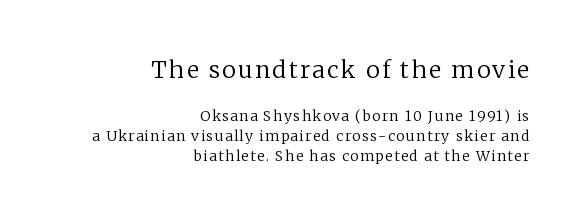
{"italic": "no", "bold": "no", "underline": "no", "align": "right", "line_spacing": "normal", "line_spacing_ratio": 1.44, "larger_block": "first", "size_ratio": 1.64, "glyph_px": 23}
